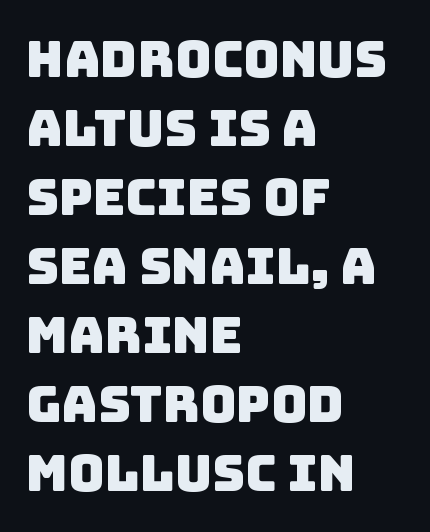
The image shows 50 px sans-serif type; set left-aligned, normal line spacing (1.38x), normal letter spacing, not underlined; low stroke contrast and a large x-height.
